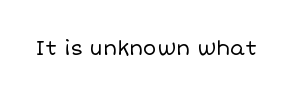
The image shows 20 px text type, upright; set normal letter spacing, not underlined.
